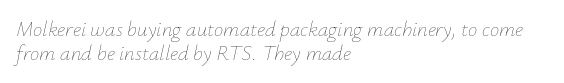
Clear beneath every line of the passage. The rendering anchors every line to the left-hand side. Regarding leading, the lines here are crowded together. The strokes are not fattened; the text isn't bold. A typesetter would mark this as italic. Inter-character spacing is left at the font's built-in metrics.
